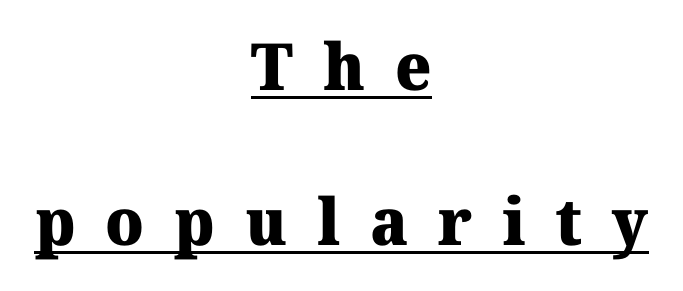
Q: Is the text bold? A: Yes.
Q: Is the text italic (slanted)? A: No, it is upright.
Q: Is the typeface a serif or a sans-serif typeface? A: Serif.
Q: Is the text underlined? A: Yes.
Q: How is the paragraph aligned? A: Centered.
Q: Is the spacing between letters normal or unusually wide? A: Unusually wide.
Q: Is the spacing between lines tight, normal or loose? A: Loose.
Q: Width (condensed, normal, or wide)? A: Normal.
Q: Stroke contrast? A: Medium.
Q: x-height? A: Medium.
Q: Monospaced? A: No.
